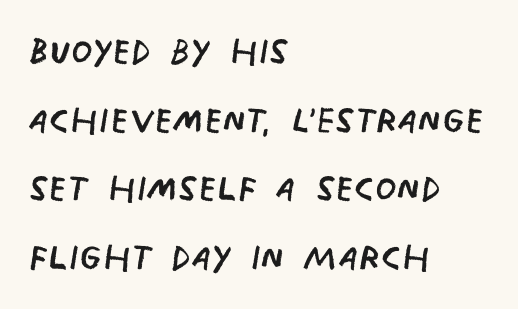
Q: Is the text bold? A: No.
Q: Is the typeface a serif or a sans-serif typeface? A: Sans-serif.
Q: Is the text underlined? A: No.
Q: How is the paragraph aligned? A: Left-aligned.
Q: Is the spacing between letters normal or unusually wide? A: Normal.
Q: Is the spacing between lines tight, normal or loose? A: Normal.
Q: Width (condensed, normal, or wide)? A: Condensed.
Q: Stroke contrast? A: Low.
Q: x-height? A: Large.
Q: Monospaced? A: No.
